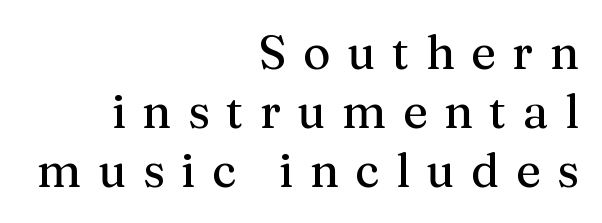
Varying glyph widths throughout — classic text-font behaviour. You can tell from the footed stems that serif type was used. Where is the straight margin? On the right. Beneath every word, the page is bare.
